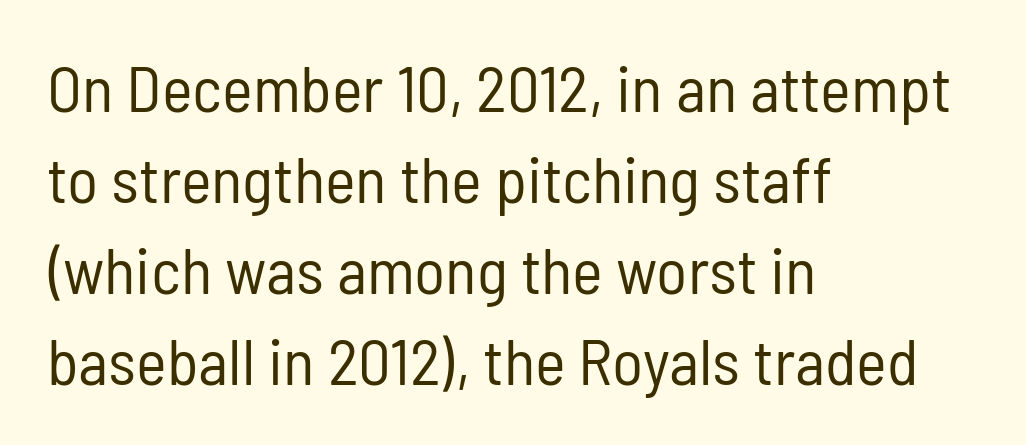
The rendering uses natural spacing where letterforms have individual widths. Each new line begins a customary step beneath the previous one. A sans-serif font was chosen for this passage. If you drew a ruler down the left edge, every line would touch it. Bare-footed words on every line.
